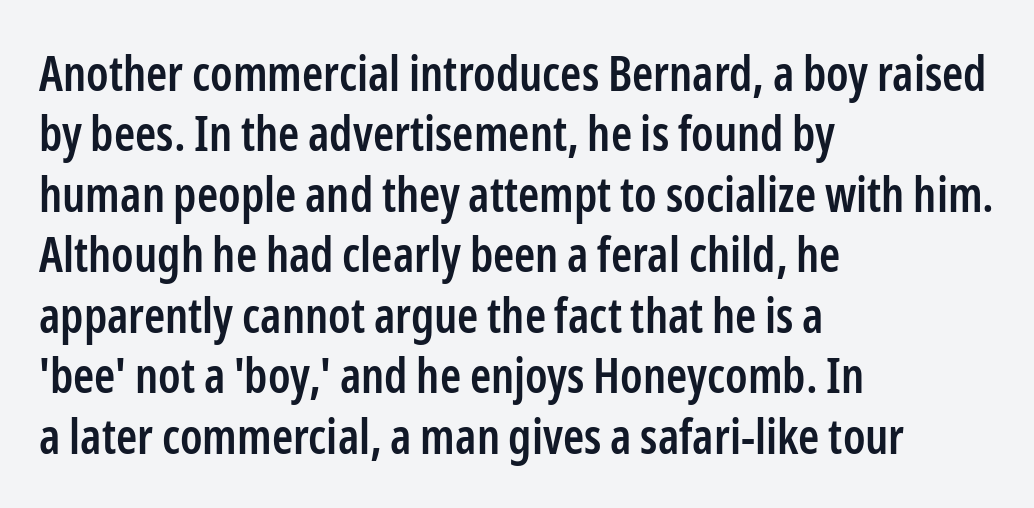
Q: Is the text bold? A: Semi-bold.
Q: Is the text italic (slanted)? A: No, it is upright.
Q: Is the typeface a serif or a sans-serif typeface? A: Sans-serif.
Q: Is the text underlined? A: No.
Q: How is the paragraph aligned? A: Left-aligned.
Q: Is the spacing between letters normal or unusually wide? A: Normal.
Q: Is the spacing between lines tight, normal or loose? A: Normal.
Q: Width (condensed, normal, or wide)? A: Condensed.
Q: Stroke contrast? A: Low.
Q: x-height? A: Medium.
Q: Monospaced? A: No.
